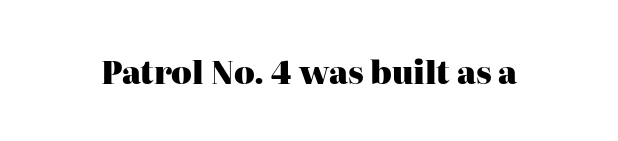
Q: Is the text bold? A: Yes.
Q: Is the text italic (slanted)? A: No, it is upright.
Q: Is the typeface a serif or a sans-serif typeface? A: Serif.
Q: Is the text underlined? A: No.
Q: Is the spacing between letters normal or unusually wide? A: Normal.
Q: Width (condensed, normal, or wide)? A: Normal.
Q: Stroke contrast? A: High.
Q: x-height? A: Medium.
Q: Monospaced? A: No.
